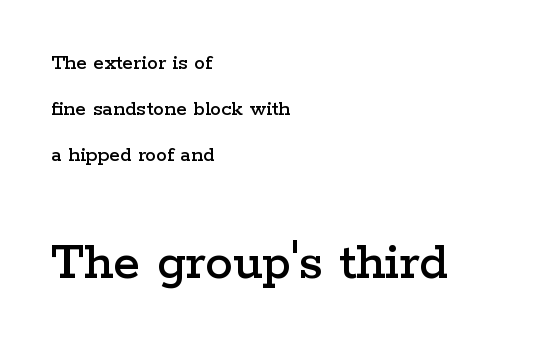
Q: Is the text italic (slanted)? A: No, it is upright.
Q: Is the typeface a serif or a sans-serif typeface? A: Serif.
Q: Is the text underlined? A: No.
Q: How is the paragraph aligned? A: Left-aligned.
Q: Is the spacing between letters normal or unusually wide? A: Normal.
Q: Is the spacing between lines tight, normal or loose? A: Loose.
Q: Which block of text is set in a larger size, the first (top) or the second (bottom)? A: The second (bottom) one.
Q: Width (condensed, normal, or wide)? A: Wide.
Q: Stroke contrast? A: Low.
Q: x-height? A: Medium.
Q: Monospaced? A: No.
